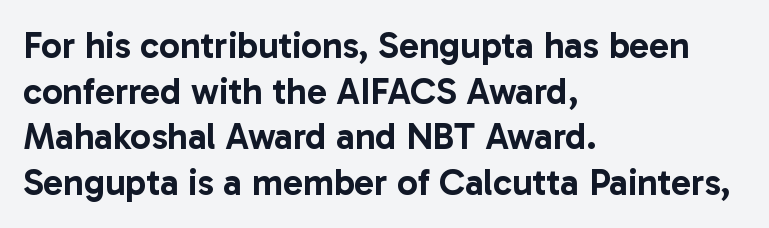
The image shows 37 px sans-serif type, upright; set left-aligned, line spacing 1.23x, normal letter spacing, not underlined; low stroke contrast and a medium x-height.
